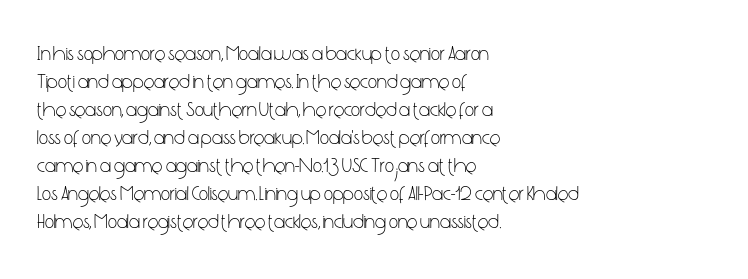
{"italic": "no", "bold": "no", "underline": "no", "align": "left", "line_spacing": "normal", "line_spacing_ratio": 1.4, "letter_spacing": "normal", "letter_spacing_em": 0.0, "glyph_px": 20}
